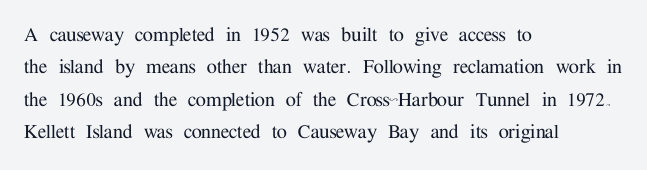
Rule under the text: the space is simply empty. Glyph-to-glyph distance matches everyday printed text. This block has exactly the height ordinary leading produces. Every character sits straight up, as roman type does. Teacher's note: observe the even left margin — that is flush-left alignment.
